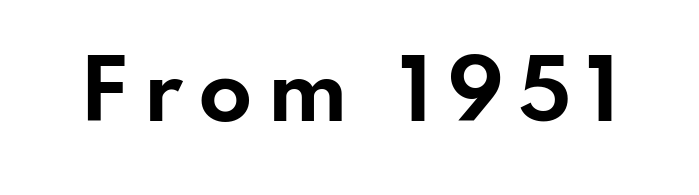
The image shows 79 px bold, wide sans-serif type, upright; set not underlined; low stroke contrast and a small x-height.
